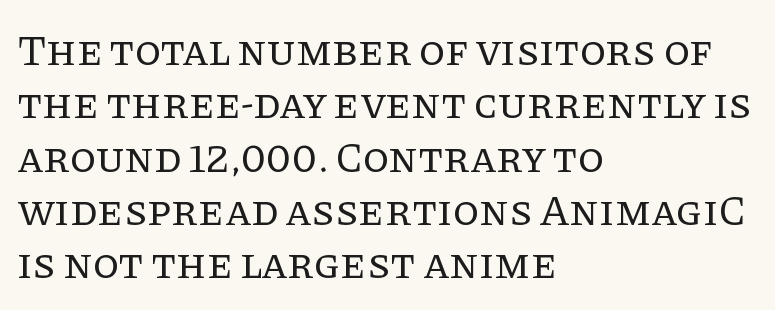
Q: Is the text bold? A: No.
Q: Is the text italic (slanted)? A: No, it is upright.
Q: Is the typeface a serif or a sans-serif typeface? A: Serif.
Q: Is the text underlined? A: No.
Q: How is the paragraph aligned? A: Left-aligned.
Q: Is the spacing between letters normal or unusually wide? A: Normal.
Q: Width (condensed, normal, or wide)? A: Normal.
Q: Stroke contrast? A: Low.
Q: x-height? A: Large.
Q: Monospaced? A: No.
